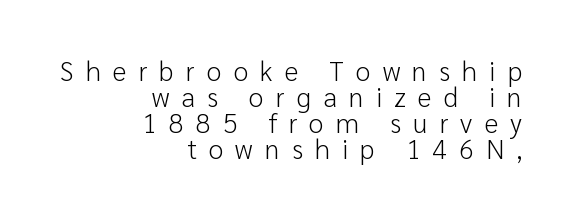
Q: Is the text bold? A: No.
Q: Is the text italic (slanted)? A: No, it is upright.
Q: Is the text underlined? A: No.
Q: How is the paragraph aligned? A: Right-aligned.
Q: Is the spacing between letters normal or unusually wide? A: Unusually wide.
Q: Is the spacing between lines tight, normal or loose? A: Tight.
